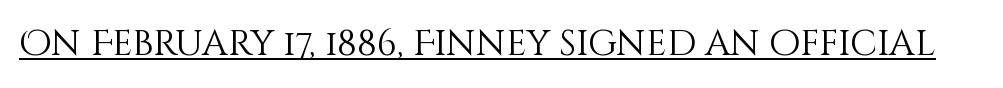
Standard letterfit; no display-style spreading of the glyphs. The typesetter has applied underlining to the passage shown. Vertical strokes here are truly vertical. A typesetter would call this proportional, since set widths differ per character.
